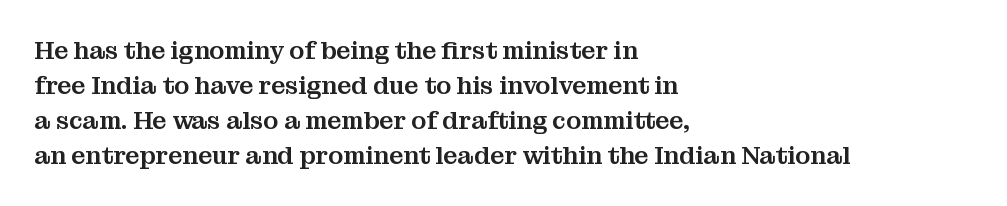
The image shows 25 px text type, upright; set left-aligned, normal line spacing (1.4x), normal letter spacing, not underlined.
